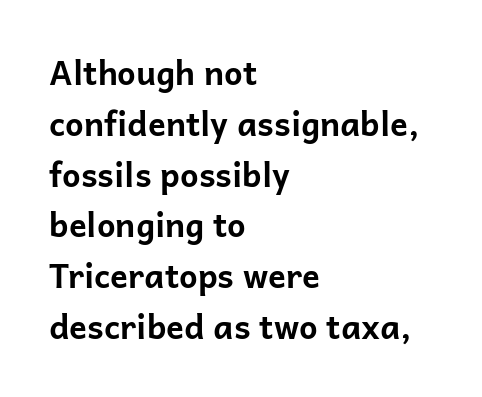
The image shows 33 px bold sans-serif type, upright; set left-aligned, normal line spacing (1.54x), normal letter spacing, not underlined; low stroke contrast and a medium x-height.
